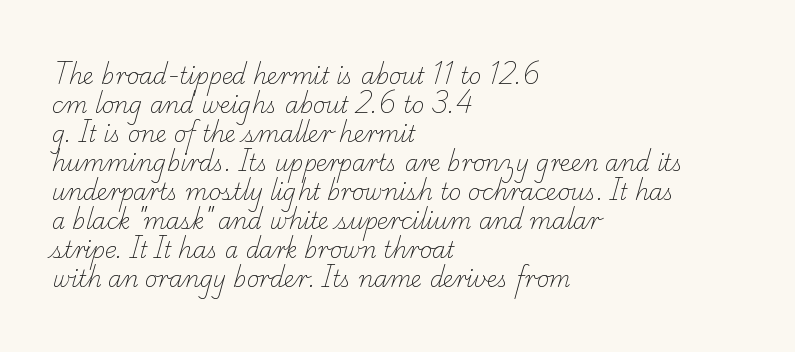
{"bold": "no", "underline": "no", "align": "left", "line_spacing": "normal", "line_spacing_ratio": 1.32, "letter_spacing": "normal", "letter_spacing_em": 0.0, "glyph_px": 22}
